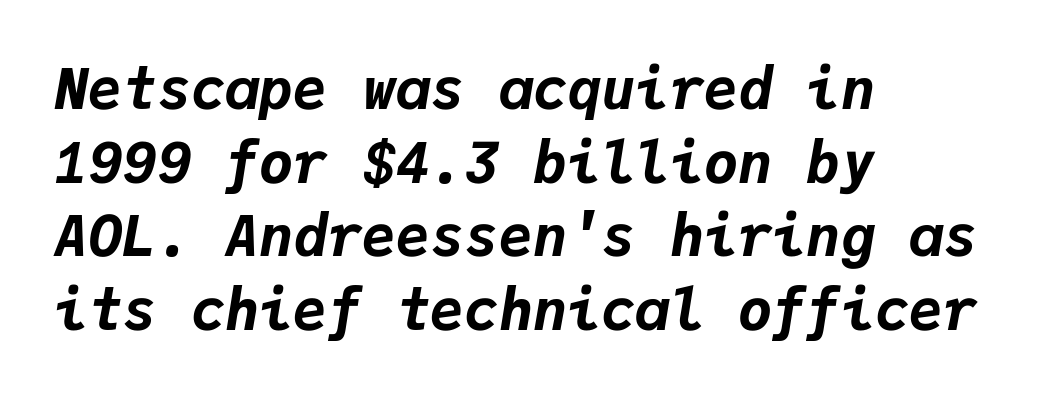
The image shows 57 px bold type, italic (leaning right), monospaced; set left-aligned, normal line spacing (1.29x), normal letter spacing, not underlined; low stroke contrast and a medium x-height.
